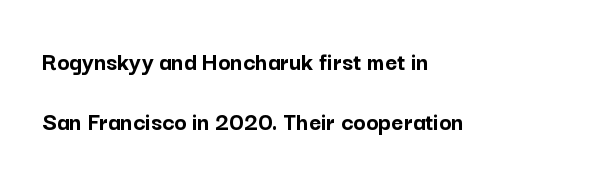
Compared with a centered layout, this one pins lines to the left instead. Leading: increased. A dark, heavy texture on the line: the type is bold. Just letters on the line, the space beneath them empty. The lettering holds an erect, upright posture throughout. Short note: letters normally spaced.
